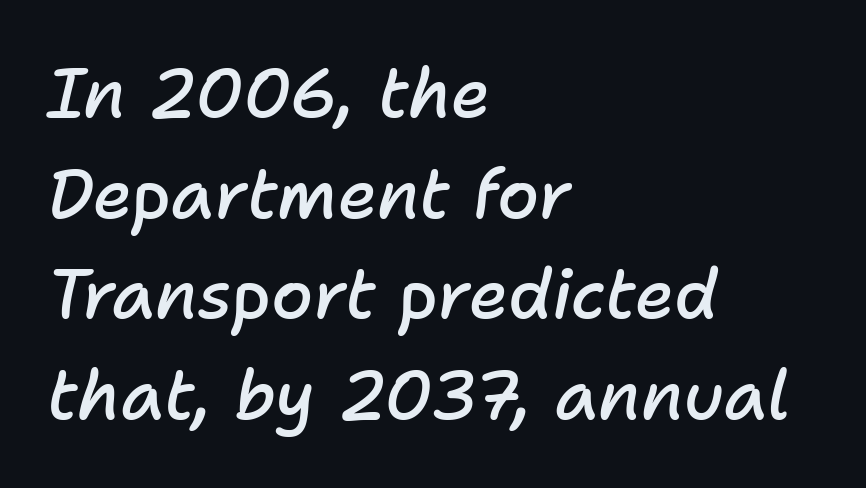
This sample uses an oblique cut, with every glyph tilted off the vertical. Bare-footed words on every line. Its strokes are somewhat broadened, the hallmark of semibold type. A typesetter would call this zero additional tracking.
